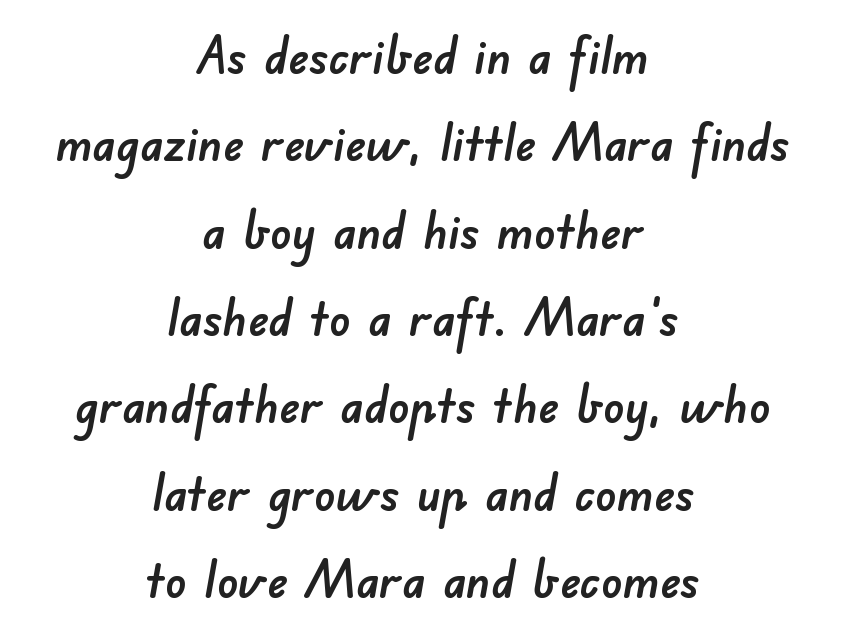
Spacing verdict: proportional, widths tailored to each character. The area under the type is left untouched. If you measured baseline to baseline, you'd find a middling distance. Default kerning and tracking; the words read as compact shapes. The lines in this sample share a center point and differ in where they start and stop.
